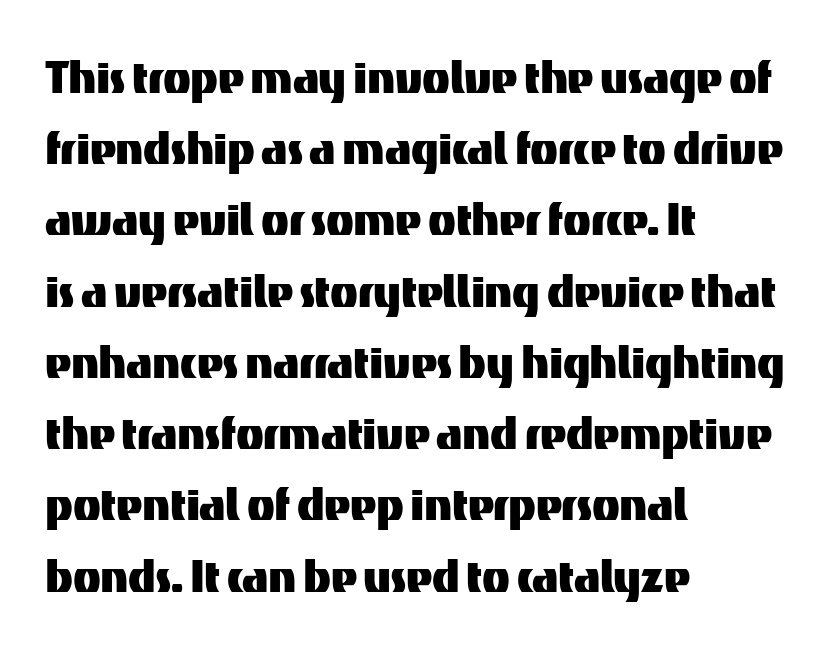
{"serif": "no", "italic": "no", "width": "normal", "stroke_contrast": "medium", "x_height": "medium", "monospaced": "no", "underline": "no", "align": "left", "line_spacing": "normal", "line_spacing_ratio": 1.25, "letter_spacing": "normal", "letter_spacing_em": 0.0, "glyph_px": 57}
